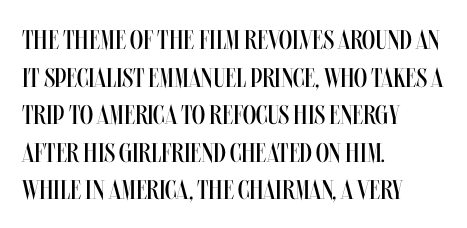
{"italic": "no", "bold": "no", "underline": "no", "align": "left", "line_spacing": "normal", "line_spacing_ratio": 1.39, "letter_spacing": "normal", "letter_spacing_em": 0.0, "glyph_px": 27}
